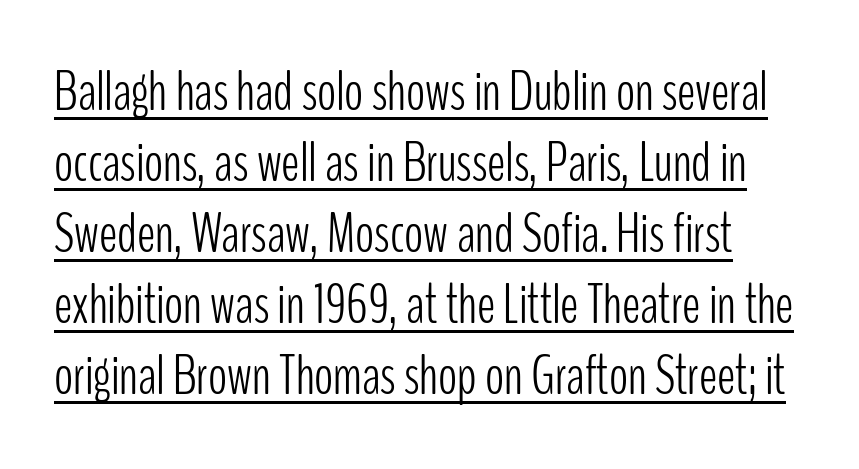
Q: Is the text bold? A: No.
Q: Is the text italic (slanted)? A: No, it is upright.
Q: Is the typeface a serif or a sans-serif typeface? A: Sans-serif.
Q: Is the text underlined? A: Yes.
Q: Is the spacing between letters normal or unusually wide? A: Normal.
Q: Is the spacing between lines tight, normal or loose? A: Normal.
Q: Width (condensed, normal, or wide)? A: Condensed.
Q: Stroke contrast? A: Low.
Q: x-height? A: Medium.
Q: Monospaced? A: No.
